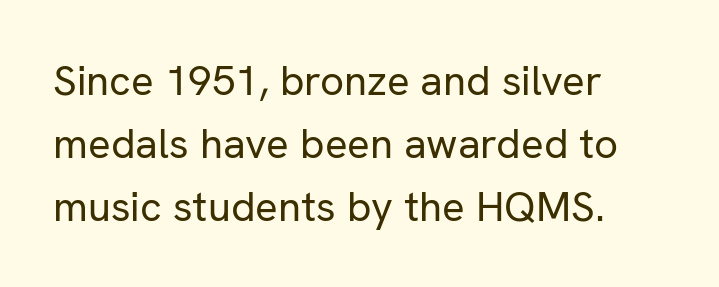
The letterforms sit at book weight or below. The paragraph shown leans on its left margin. Caption: standard tracking, unaltered. Upright lettering throughout. You can tell from the bare stems that sans-serif type was used. Lines of text with bare space underneath.
